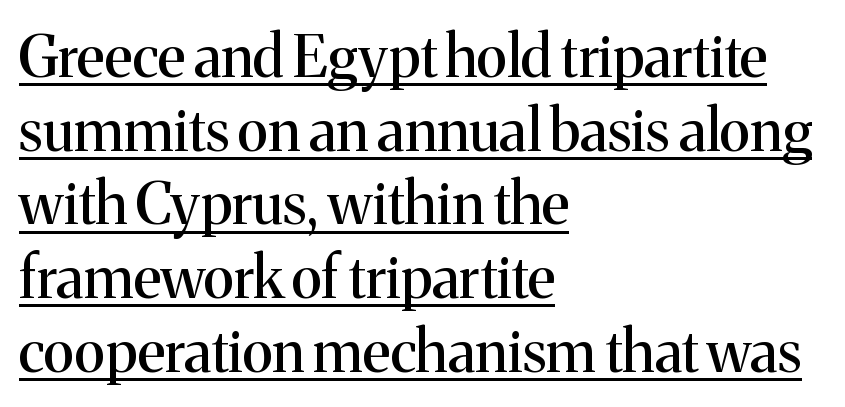
The image shows 58 px serif type, upright; set left-aligned, normal line spacing (1.27x), normal letter spacing, underlined; medium stroke contrast and a medium x-height.
